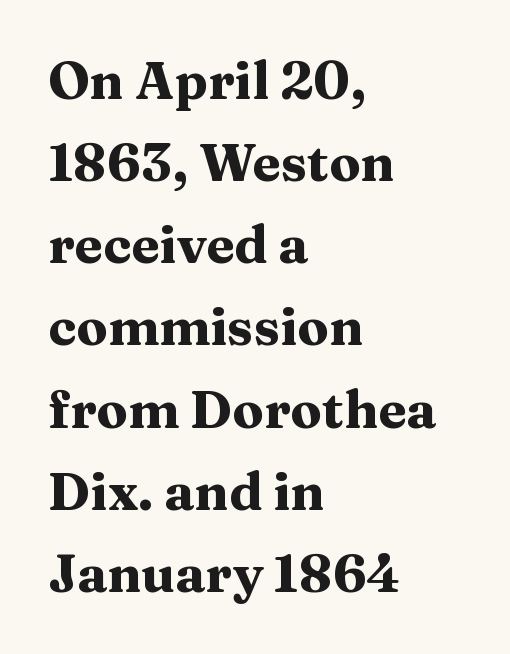
{"serif": "yes", "italic": "no", "bold": "yes", "weight": "heavy", "width": "wide", "stroke_contrast": "medium", "x_height": "medium", "monospaced": "no", "underline": "no", "align": "left", "line_spacing": "normal", "line_spacing_ratio": 1.58, "letter_spacing": "normal", "letter_spacing_em": 0.0, "glyph_px": 52}
